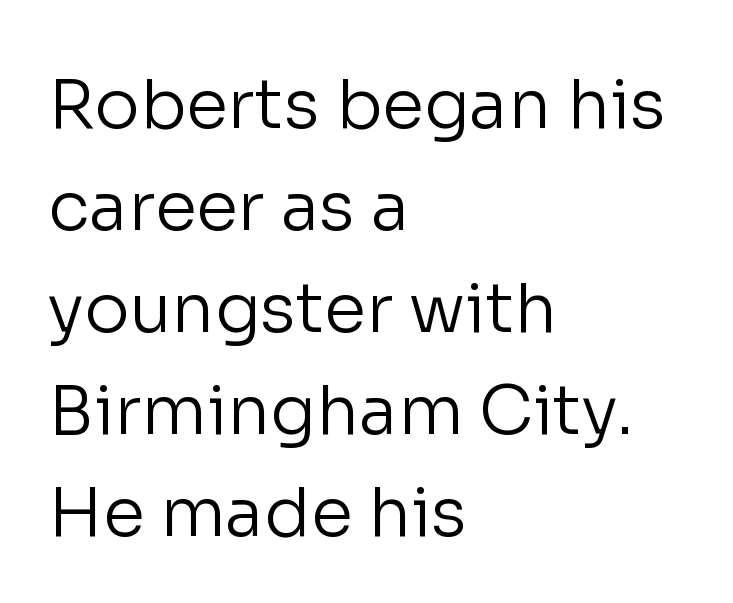
The passage shown has conventional tracking throughout. If you measured baseline to baseline, you'd find a middling distance. The passage is arranged the way most books set body copy — flush left. No heavy texture on the line: the type isn't bold. Tall strokes in this sample are plumb rather than angled. Regarding serifs, this sample does without them.
